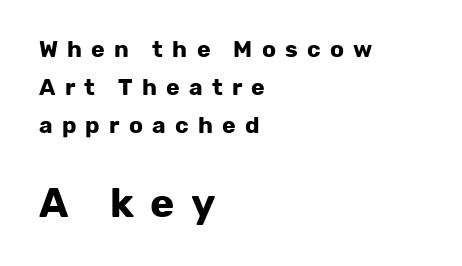
The image shows 41 px bold sans-serif type, upright; set left-aligned, normal line spacing (1.65x), unusually wide letter spacing (+0.4 em), not underlined; the second (bottom) block is 1.78x larger; low stroke contrast and a medium x-height.
